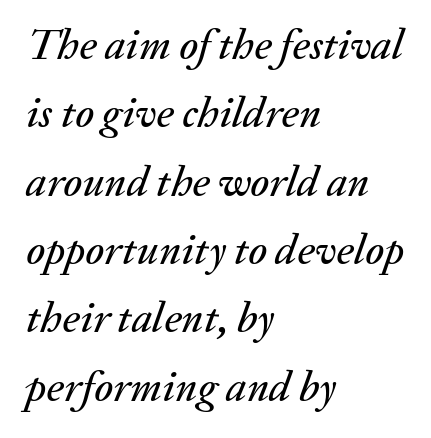
{"italic": "yes", "lean": "right", "slant_degrees": 20, "width": "normal", "stroke_contrast": "medium", "x_height": "medium", "monospaced": "no", "underline": "no", "align": "left", "line_spacing": "normal", "line_spacing_ratio": 1.59, "letter_spacing": "normal", "letter_spacing_em": 0.0, "glyph_px": 43}
